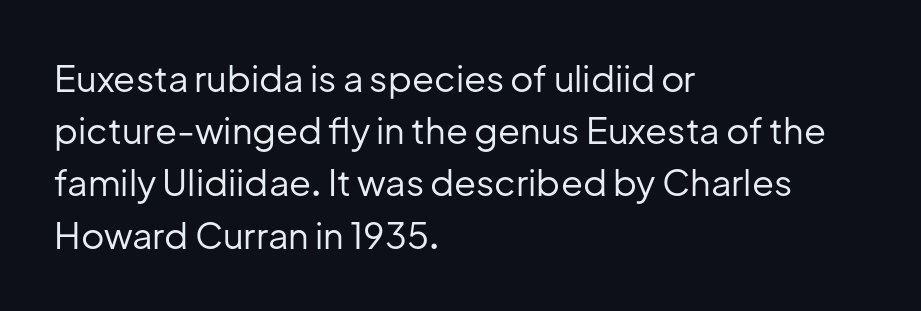
The image shows 36 px regular-weight sans-serif type, upright; set left-aligned, normal line spacing (1.45x), normal letter spacing, not underlined; low stroke contrast and a medium x-height.
